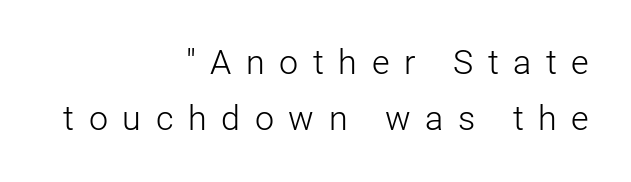
The image shows 34 px light sans-serif type, upright; set right-aligned, normal line spacing (1.66x), unusually wide letter spacing (+0.43 em), not underlined; low stroke contrast and a medium x-height.
